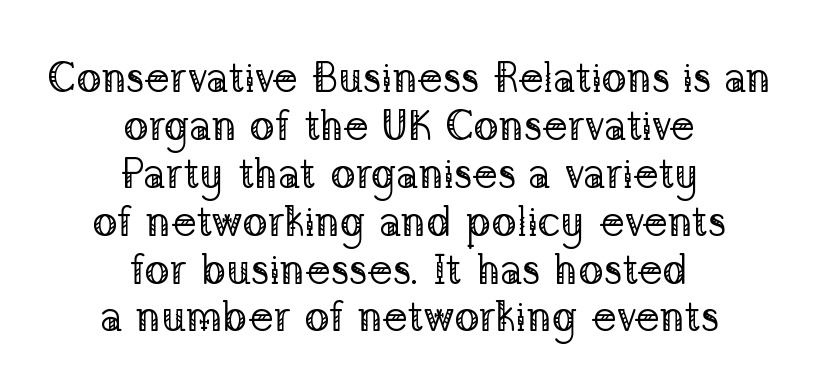
Designer's note — italics off, roman on. The zone under the glyphs is completely vacant. Letter spacing: default. Line starts and ends both wander, symmetrically.
